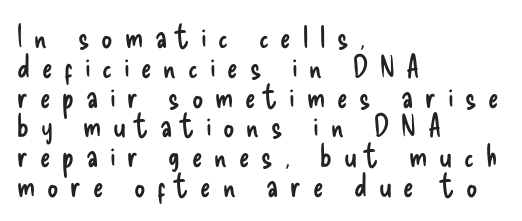
{"serif": "no", "italic": "no", "bold": "no", "weight": "regular", "width": "condensed", "stroke_contrast": "low", "x_height": "small", "monospaced": "no", "underline": "no", "align": "left", "line_spacing": "tight", "line_spacing_ratio": 0.96, "letter_spacing": "wide", "letter_spacing_em": 0.38, "glyph_px": 31}
